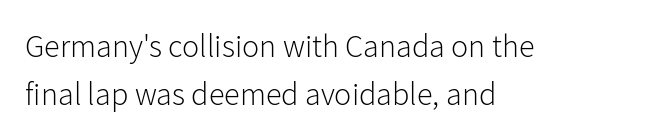
The image shows 32 px light sans-serif type, upright; set left-aligned, normal line spacing (1.5x), normal letter spacing, not underlined; low stroke contrast and a medium x-height.
